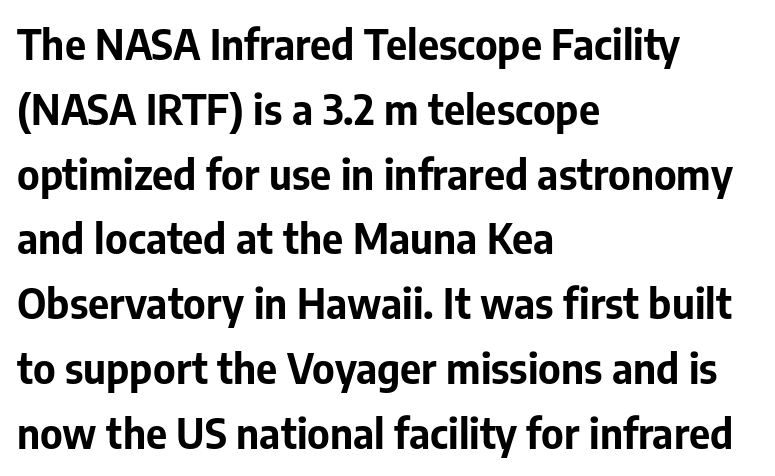
Q: Is the text bold? A: Yes.
Q: Is the text italic (slanted)? A: No, it is upright.
Q: Is the typeface a serif or a sans-serif typeface? A: Sans-serif.
Q: Is the text underlined? A: No.
Q: How is the paragraph aligned? A: Left-aligned.
Q: Is the spacing between letters normal or unusually wide? A: Normal.
Q: Is the spacing between lines tight, normal or loose? A: Normal.
Q: Width (condensed, normal, or wide)? A: Normal.
Q: Stroke contrast? A: Low.
Q: x-height? A: Medium.
Q: Monospaced? A: No.
